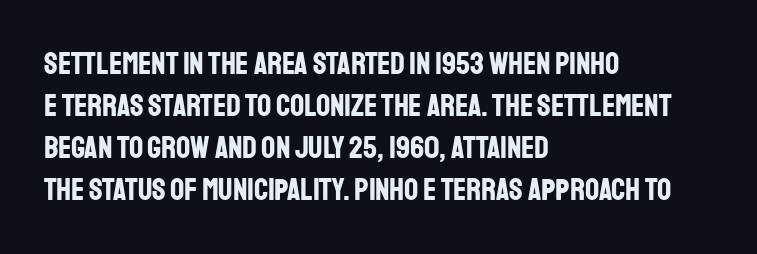
The image shows 31 px bold, condensed sans-serif type, upright; set left-aligned, normal line spacing (1.35x), normal letter spacing, not underlined; low stroke contrast and a large x-height.
